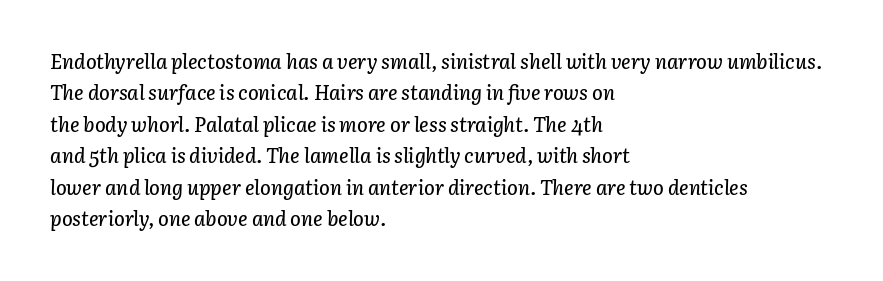
Q: Is the text italic (slanted)? A: Yes, it leans right by about 3 degrees.
Q: Is the text underlined? A: No.
Q: How is the paragraph aligned? A: Left-aligned.
Q: Is the spacing between letters normal or unusually wide? A: Normal.
Q: Is the spacing between lines tight, normal or loose? A: Normal.
